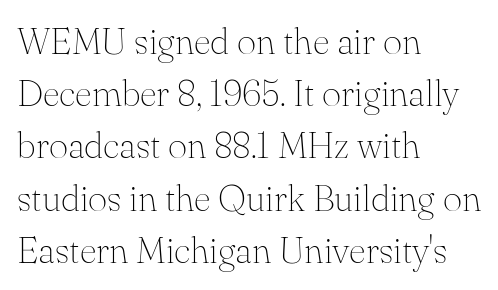
I'd call this a serif setting — the letters wear small feet. The area under the type is left untouched. Do the letters lean? They stand straight. Do the characters align in a grid? No, the font is proportional. Compared with typical paragraphs, the rows here are spaced about the same.
